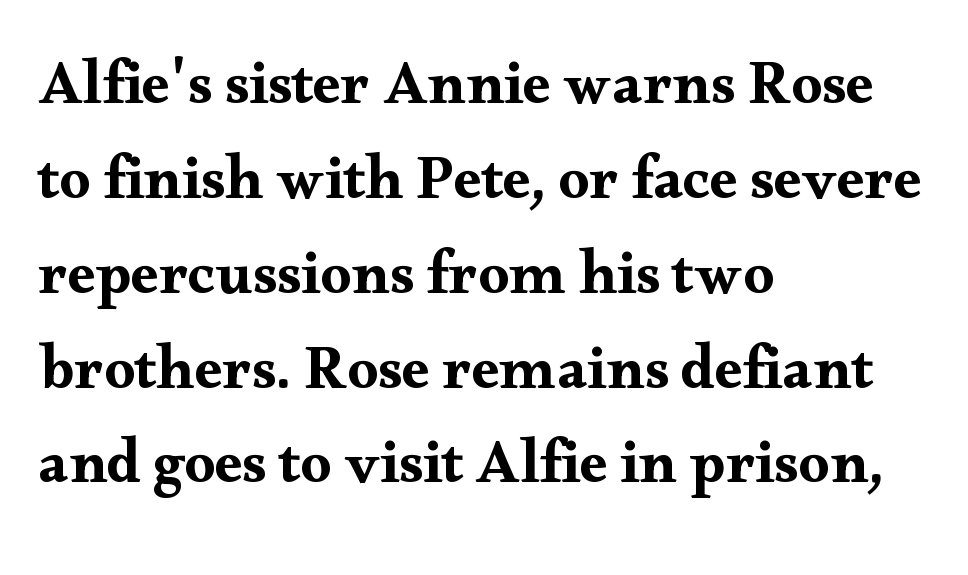
{"serif": "yes", "italic": "no", "width": "wide", "stroke_contrast": "medium", "x_height": "small", "monospaced": "no", "underline": "no", "align": "left", "line_spacing": "normal", "line_spacing_ratio": 1.53, "letter_spacing": "normal", "letter_spacing_em": 0.0, "glyph_px": 62}
